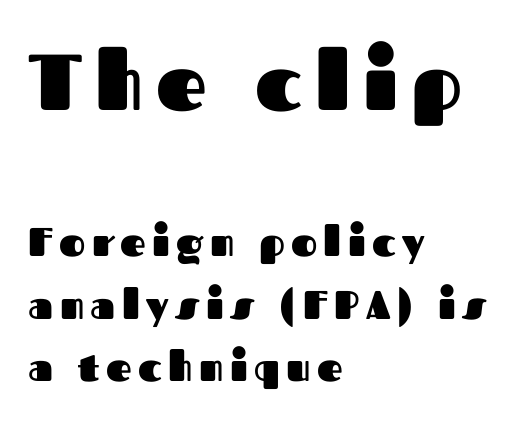
Top chunk: large. Bottom chunk: small. The designer went with a sans here, leaving each stem footless. Varying glyph widths throughout — classic text-font behaviour. The passage shown is not underscored anywhere.
